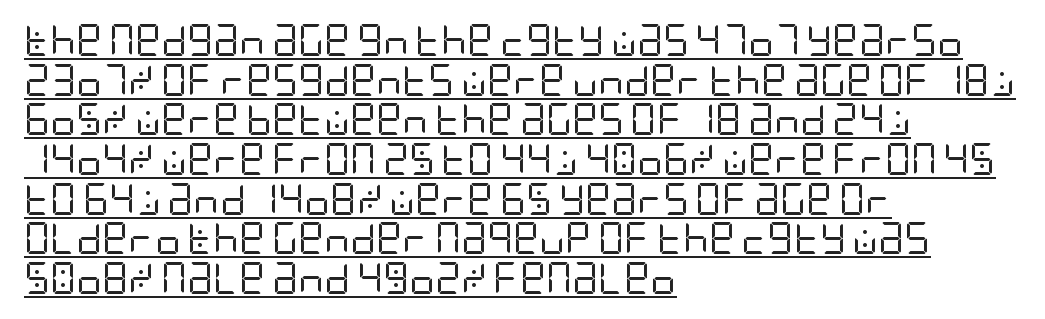
Q: Is the text bold? A: No.
Q: Is the text italic (slanted)? A: No, it is upright.
Q: Is the typeface a serif or a sans-serif typeface? A: Sans-serif.
Q: Is the text underlined? A: Yes.
Q: How is the paragraph aligned? A: Left-aligned.
Q: Is the spacing between letters normal or unusually wide? A: Normal.
Q: Width (condensed, normal, or wide)? A: Condensed.
Q: Stroke contrast? A: Low.
Q: x-height? A: Large.
